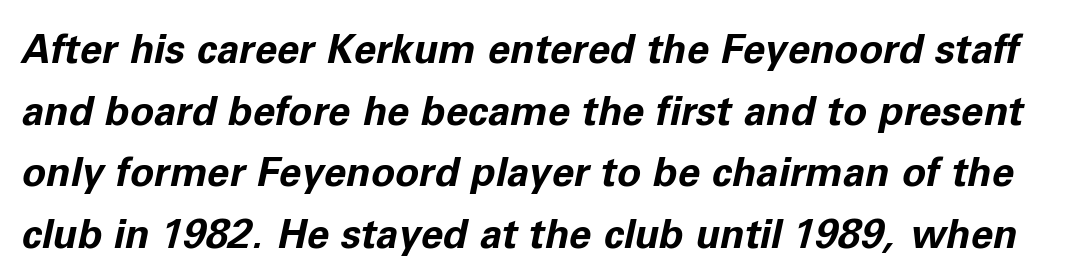
Glance below the letters and you will spot only blank space. Students, observe: this is what conventionally led text looks like. Spacing between characters is what you'd get straight out of the box. The lettering tilts uniformly, giving the passage an italic look. Here the designer chose a conventional face with non-uniform glyph widths. The letters are bold, with thick, heavy strokes.
